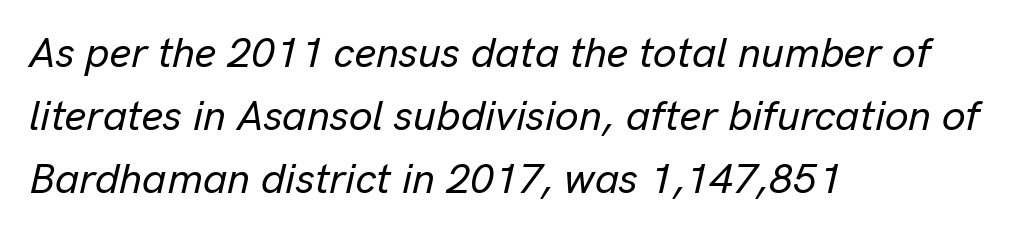
Beneath every word, the page is bare. Each line starts at the same left margin while the right side varies. Look at the tracking — it's just the regular setting, nothing added. The rendering uses natural spacing where letterforms have individual widths. These lines sit exactly where default settings would place them.
